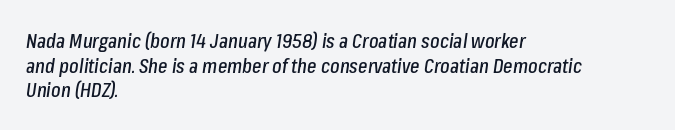
Q: Is the text italic (slanted)? A: Yes, it leans right by about 8 degrees.
Q: Is the text underlined? A: No.
Q: How is the paragraph aligned? A: Left-aligned.
Q: Is the spacing between letters normal or unusually wide? A: Normal.
